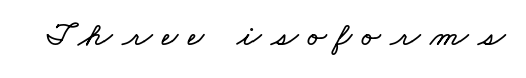
Q: Is the text underlined? A: No.
Q: Is the spacing between letters normal or unusually wide? A: Unusually wide.
Q: Width (condensed, normal, or wide)? A: Wide.
Q: Stroke contrast? A: Low.
Q: x-height? A: Small.
Q: Monospaced? A: No.
